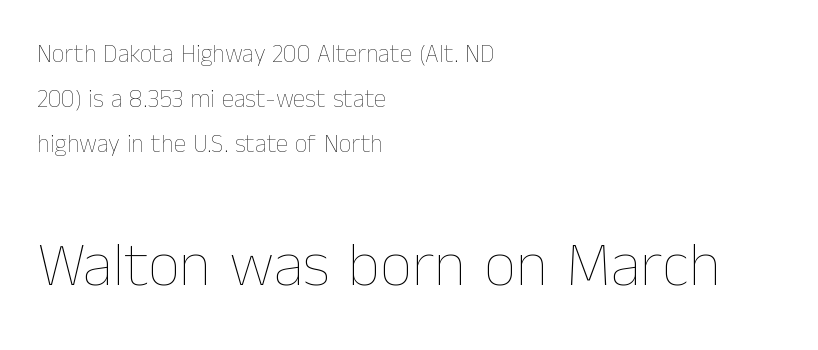
A typesetter would call this proportional, since set widths differ per character. The lines in this sample share a left origin and differ only in where they stop. This rendering features lettering with no underline. Standard letterfit; no display-style spreading of the glyphs. Size contrast runs from small at the top to large at the bottom. The letterforms sit at book weight or below.
